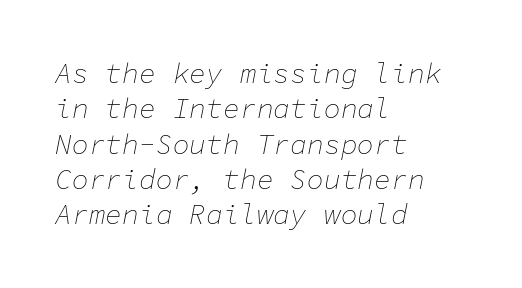
The image shows 28 px thin type, italic (leaning right), monospaced; set left-aligned, normal line spacing (1.26x), normal letter spacing, not underlined; low stroke contrast and a medium x-height.
